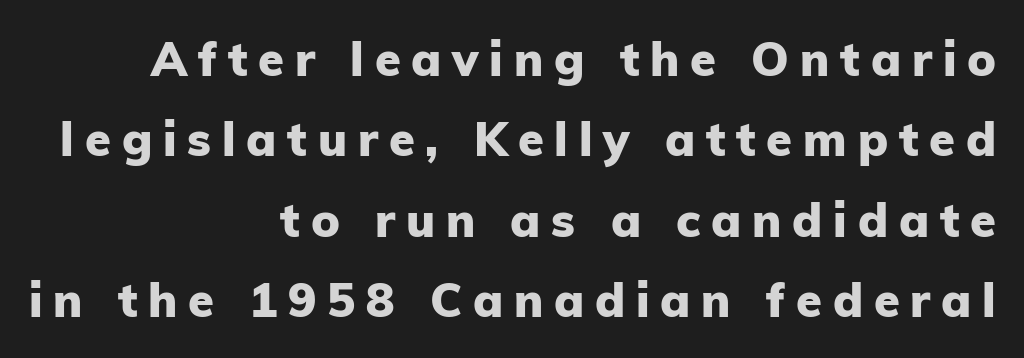
Q: Is the text bold? A: Yes.
Q: Is the text italic (slanted)? A: No, it is upright.
Q: Is the typeface a serif or a sans-serif typeface? A: Sans-serif.
Q: Is the text underlined? A: No.
Q: How is the paragraph aligned? A: Right-aligned.
Q: Is the spacing between letters normal or unusually wide? A: Unusually wide.
Q: Width (condensed, normal, or wide)? A: Normal.
Q: Stroke contrast? A: Low.
Q: x-height? A: Medium.
Q: Monospaced? A: No.
